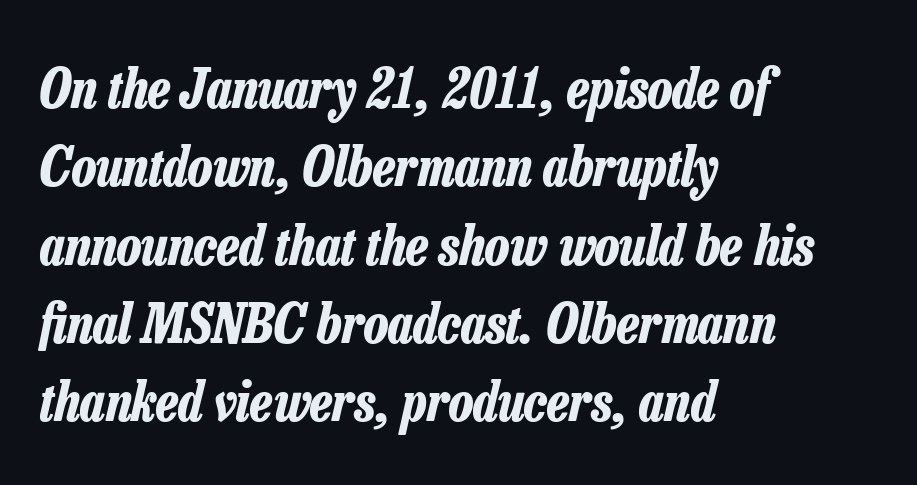
The image shows 54 px bold, condensed type, italic (leaning right); set left-aligned, normal line spacing (1.45x), normal letter spacing, not underlined; low stroke contrast and a medium x-height.
